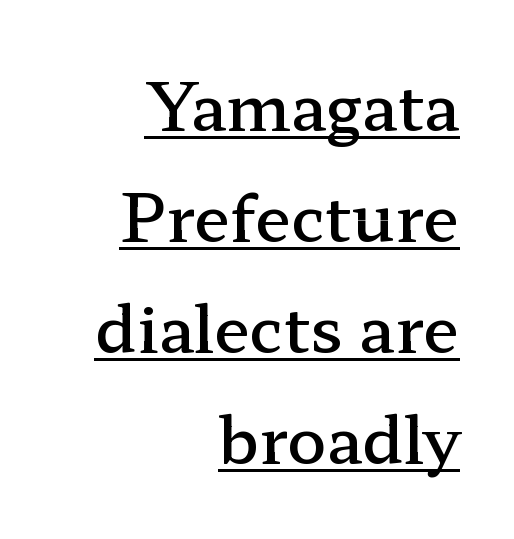
{"serif": "yes", "italic": "no", "bold": "semi", "weight": "semibold", "width": "wide", "stroke_contrast": "low", "x_height": "medium", "monospaced": "no", "underline": "yes", "align": "right", "line_spacing_ratio": 1.71, "letter_spacing": "normal", "letter_spacing_em": 0.0, "glyph_px": 65}
